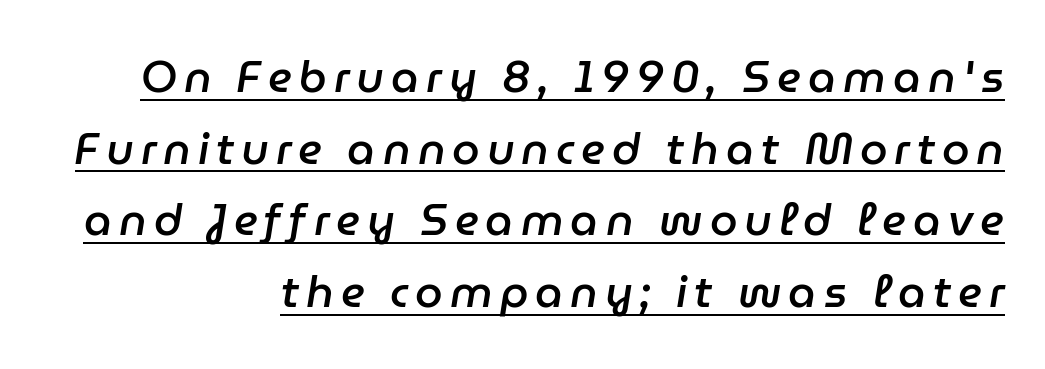
The image shows 44 px semibold type, italic (leaning right); set right-aligned, normal line spacing (1.63x), underlined; low stroke contrast and a medium x-height.
